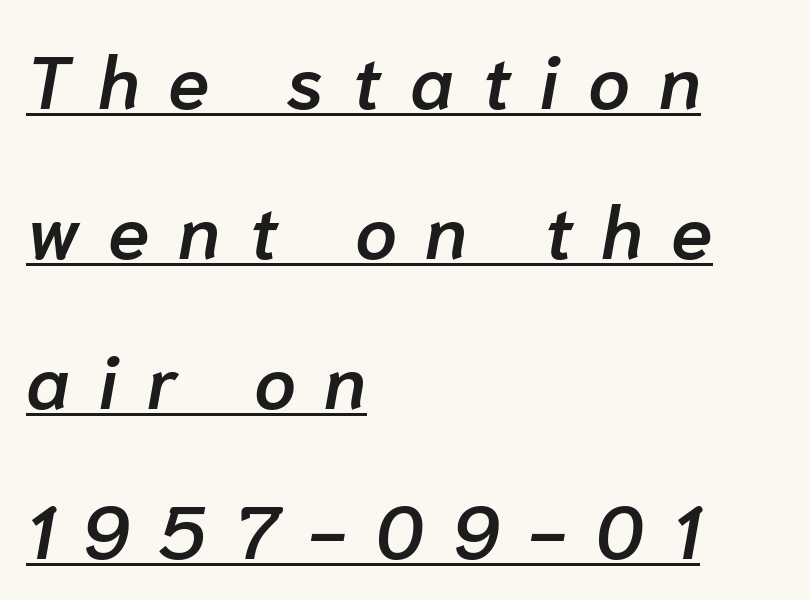
The image shows 75 px semibold type, italic (leaning right); set left-aligned, loose line spacing (2.0x), unusually wide letter spacing (+0.38 em), underlined; low stroke contrast and a medium x-height.
